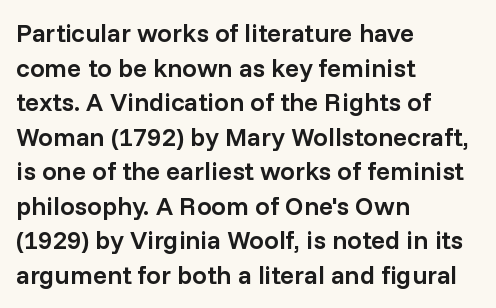
Q: Is the text bold? A: Semi-bold.
Q: Is the text italic (slanted)? A: No, it is upright.
Q: Is the text underlined? A: No.
Q: How is the paragraph aligned? A: Left-aligned.
Q: Is the spacing between letters normal or unusually wide? A: Normal.
Q: Is the spacing between lines tight, normal or loose? A: Normal.
